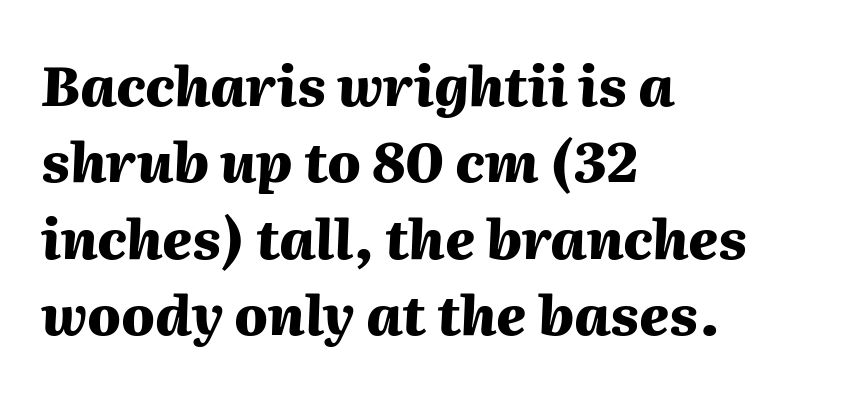
Summary of vertical rhythm: regular, with standard interline spacing. These lines are rendered in a variable-pitch font. Quick note: underline off. Every row of glyphs begins at an identical x-position on the left.
